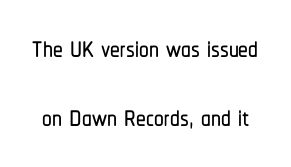
Q: Is the text italic (slanted)? A: No, it is upright.
Q: Is the typeface a serif or a sans-serif typeface? A: Sans-serif.
Q: Is the text underlined? A: No.
Q: Is the spacing between letters normal or unusually wide? A: Normal.
Q: Width (condensed, normal, or wide)? A: Condensed.
Q: Stroke contrast? A: Low.
Q: x-height? A: Medium.
Q: Monospaced? A: No.
